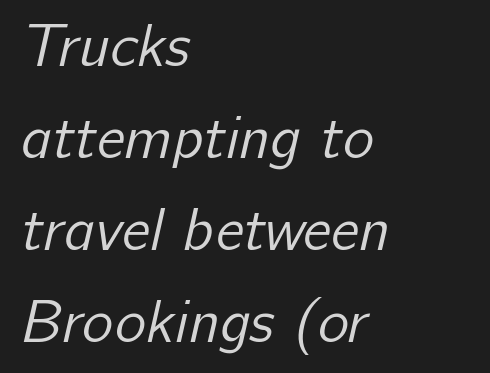
{"serif": "no", "bold": "no", "weight": "regular", "width": "normal", "stroke_contrast": "low", "x_height": "medium", "monospaced": "no", "underline": "no", "align": "left", "line_spacing": "normal", "line_spacing_ratio": 1.56, "letter_spacing": "normal", "letter_spacing_em": 0.0, "glyph_px": 59}
